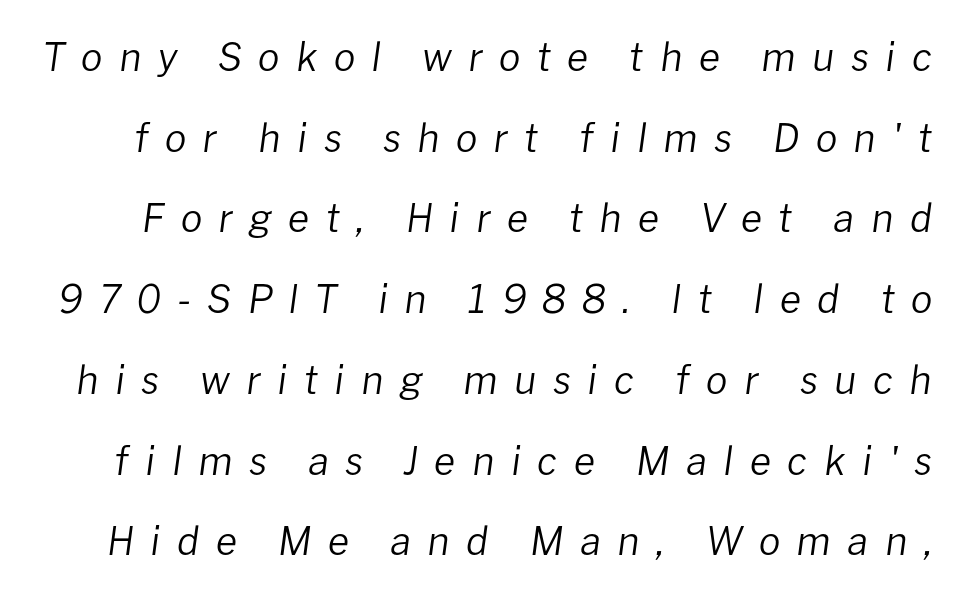
{"italic": "yes", "lean": "right", "slant_degrees": 8, "bold": "no", "weight": "regular", "width": "normal", "stroke_contrast": "low", "x_height": "medium", "monospaced": "no", "underline": "no", "line_spacing": "loose", "line_spacing_ratio": 2.07, "letter_spacing": "wide", "letter_spacing_em": 0.42, "glyph_px": 39}
